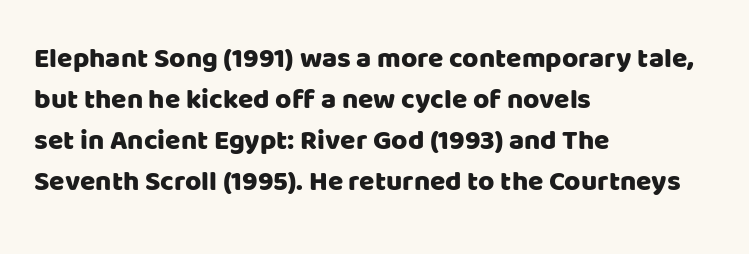
The face used here is proportionally spaced, like ordinary book or web type. This rendering leaves character spacing at its baseline value. The typesetter chose a ragged-right arrangement here. Words float on clear page, feet unadorned. This is the regular roman posture of the typeface.
